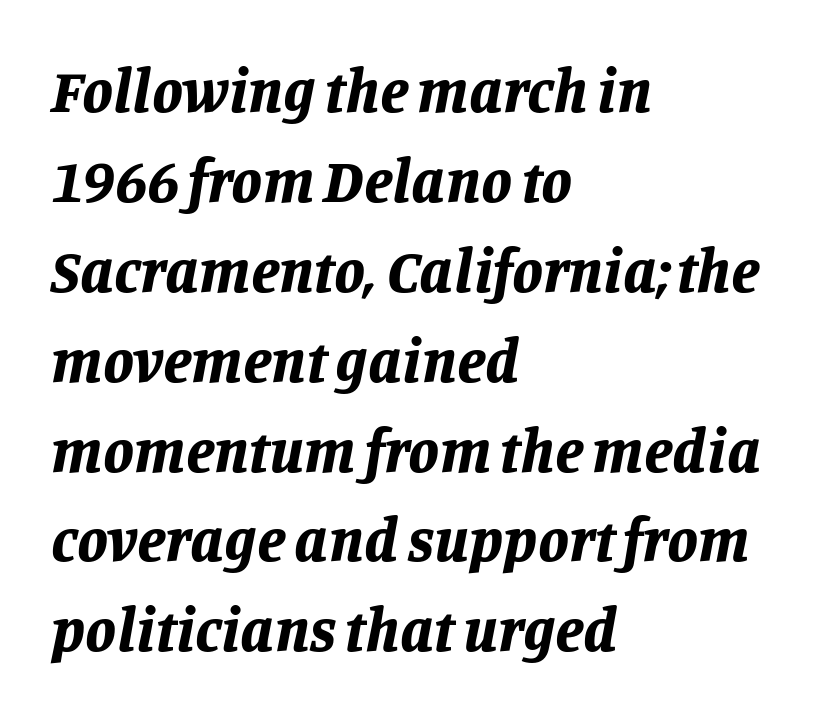
The image shows 62 px bold type, italic (leaning right); set left-aligned, normal line spacing (1.45x), normal letter spacing, not underlined; low stroke contrast and a large x-height.
